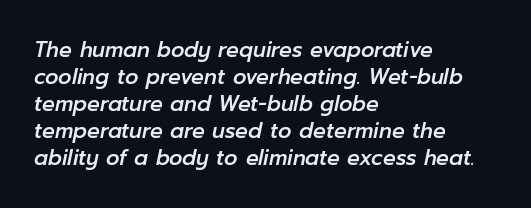
The image shows 21 px text type, italic (leaning right); set left-aligned, normal line spacing (1.28x), normal letter spacing, not underlined.
